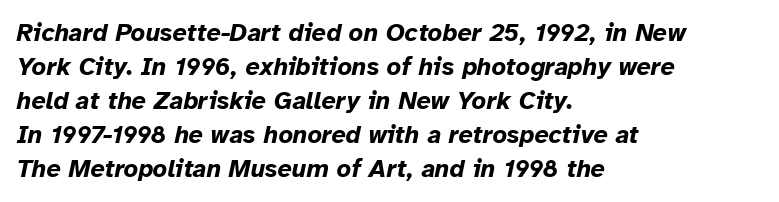
Quick note: underline off. This sample uses plain, unmodified letter spacing. The lines are quadded left. One glance says typical: line gaps are just what's usual. The text carries the slant typical of an italic or oblique font. Heavy, bold letterforms.
